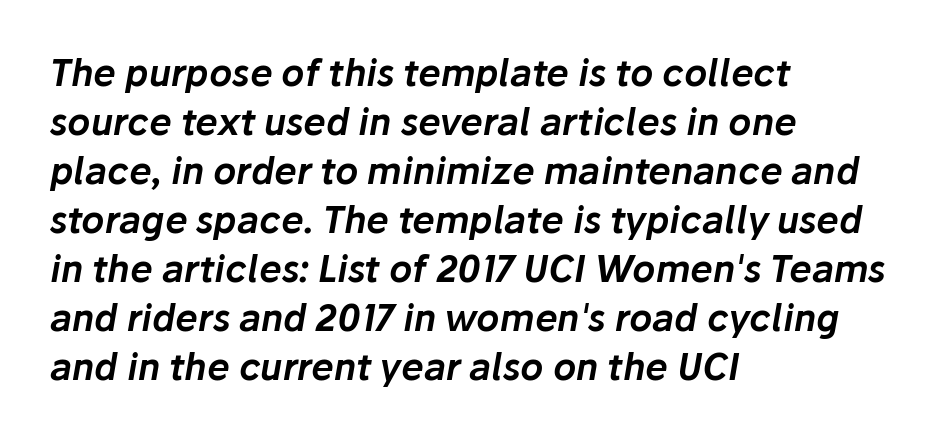
Q: Is the text italic (slanted)? A: Yes, it leans right by about 10 degrees.
Q: Is the text underlined? A: No.
Q: How is the paragraph aligned? A: Left-aligned.
Q: Is the spacing between letters normal or unusually wide? A: Normal.
Q: Is the spacing between lines tight, normal or loose? A: Normal.
Q: Width (condensed, normal, or wide)? A: Normal.
Q: Stroke contrast? A: Low.
Q: x-height? A: Medium.
Q: Monospaced? A: No.
